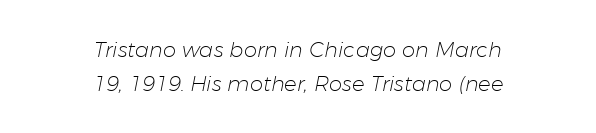
The baseline area is clear. This is not heavy type; no bold has been used. The lines sit at an ordinary, default distance from one another. Glyph-to-glyph distance matches everyday printed text. The compositor balanced each line on the midline. Notice how the stems are inclined rather than vertical — that's the hallmark of italics.
